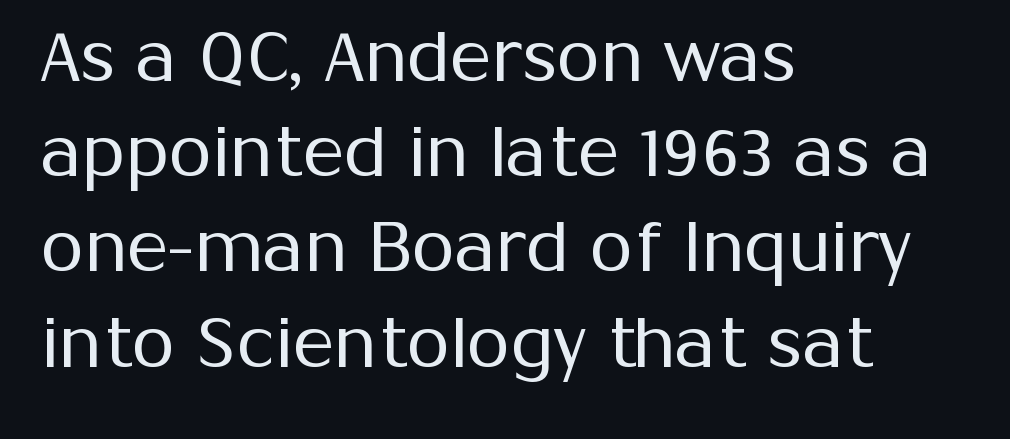
The image shows 70 px regular-weight sans-serif type, upright; set left-aligned, normal line spacing (1.36x), normal letter spacing, not underlined; medium stroke contrast and a medium x-height.
